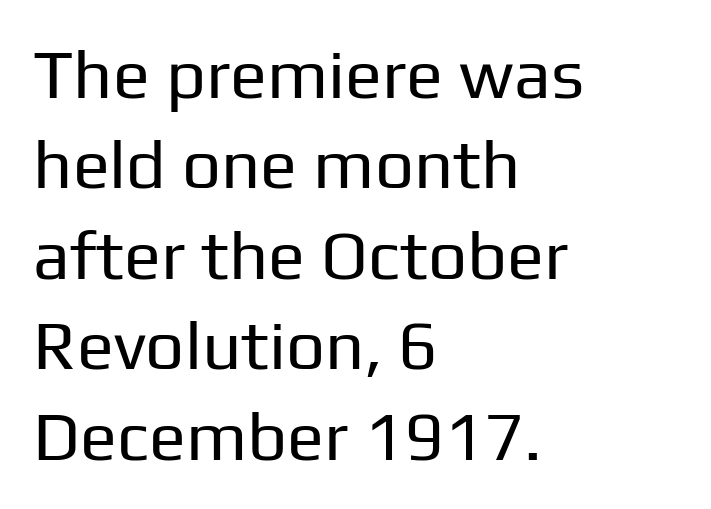
{"serif": "no", "italic": "no", "bold": "no", "weight": "regular", "width": "normal", "stroke_contrast": "low", "x_height": "medium", "monospaced": "no", "underline": "no", "align": "left", "line_spacing": "normal", "line_spacing_ratio": 1.31, "letter_spacing": "normal", "letter_spacing_em": 0.0, "glyph_px": 69}
